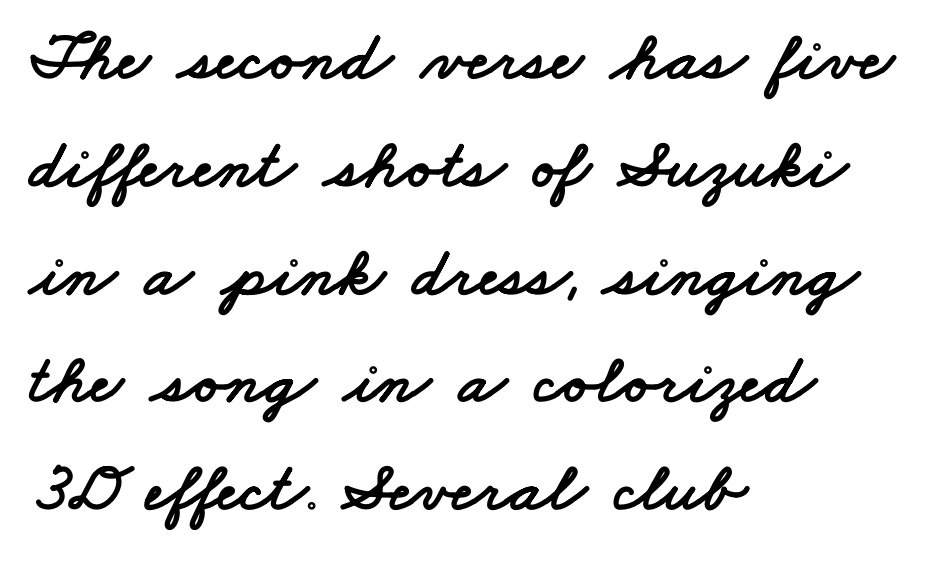
The image shows 70 px wide sans-serif type; set left-aligned, normal line spacing (1.54x), normal letter spacing, not underlined; low stroke contrast and a small x-height.
